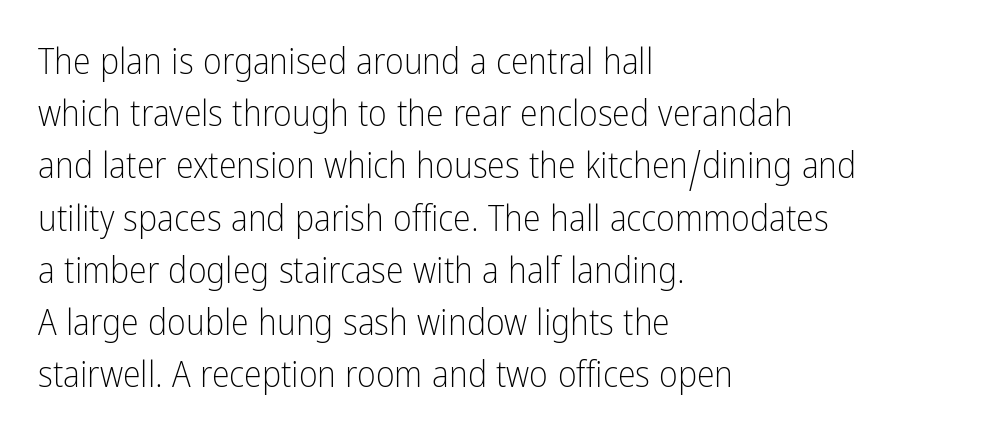
This is not heavy type; no bold has been used. Notice how descenders clear the ascenders below comfortably — that's standard leading. These lines are composed in type without serifs. Does extra space separate the letters? No, they use regular spacing.
